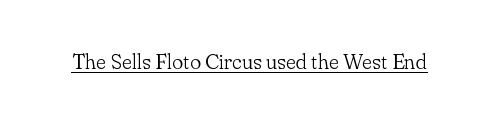
The image shows 21 px text type, upright; set normal letter spacing, underlined.
